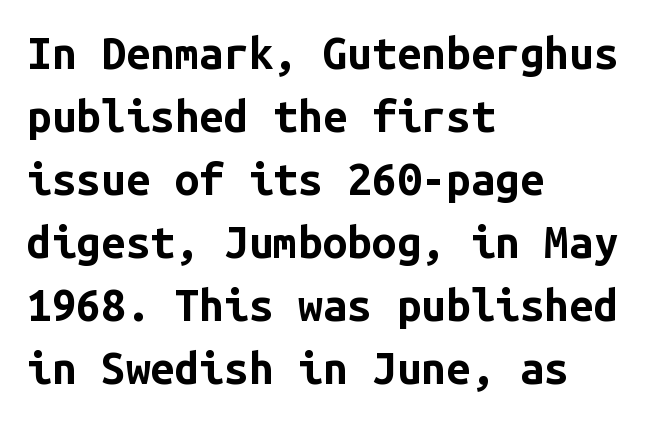
{"serif": "no", "italic": "no", "bold": "yes", "weight": "bold", "width": "normal", "stroke_contrast": "low", "x_height": "medium", "monospaced": "yes", "underline": "no", "align": "left", "line_spacing": "normal", "line_spacing_ratio": 1.43, "letter_spacing": "normal", "letter_spacing_em": 0.0, "glyph_px": 44}
